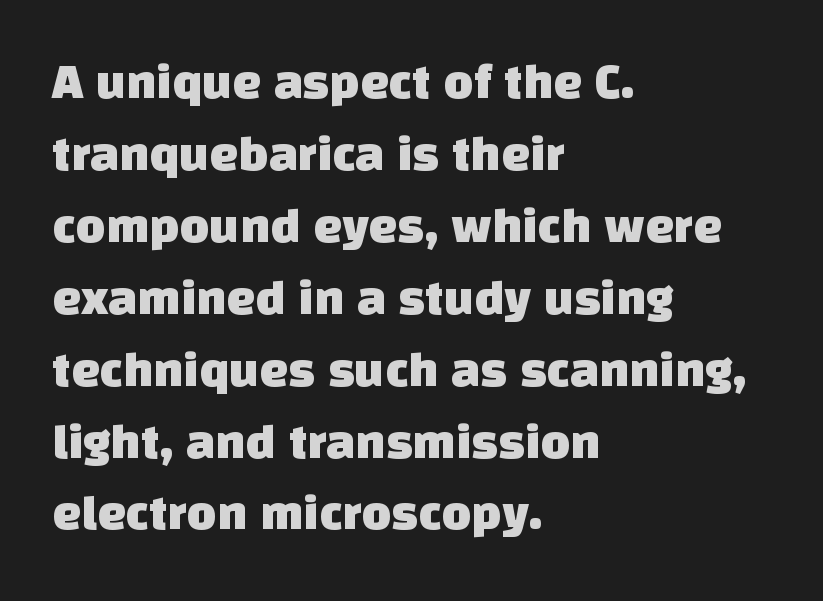
The image shows 51 px sans-serif type; set left-aligned, normal line spacing (1.41x), normal letter spacing, not underlined; low stroke contrast and a large x-height.
